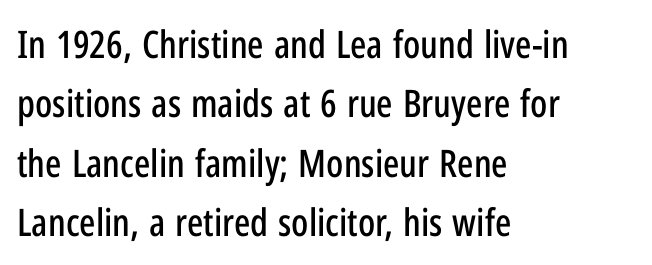
{"serif": "no", "italic": "no", "width": "condensed", "stroke_contrast": "low", "x_height": "medium", "monospaced": "no", "underline": "no", "align": "left", "line_spacing": "normal", "line_spacing_ratio": 1.56, "letter_spacing": "normal", "letter_spacing_em": 0.0, "glyph_px": 38}
